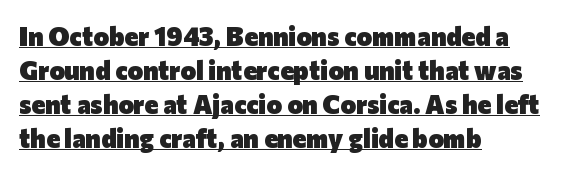
Q: Is the text bold? A: Yes.
Q: Is the text italic (slanted)? A: No, it is upright.
Q: Is the text underlined? A: Yes.
Q: How is the paragraph aligned? A: Left-aligned.
Q: Is the spacing between letters normal or unusually wide? A: Normal.
Q: Is the spacing between lines tight, normal or loose? A: Normal.
